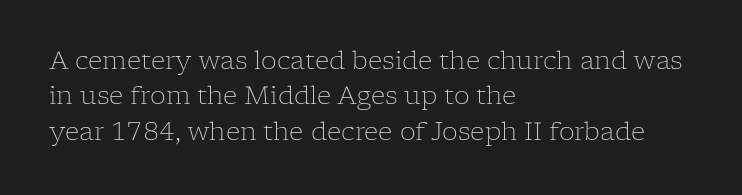
The image shows 25 px text type, upright; set left-aligned, normal line spacing (1.42x), normal letter spacing, not underlined.
